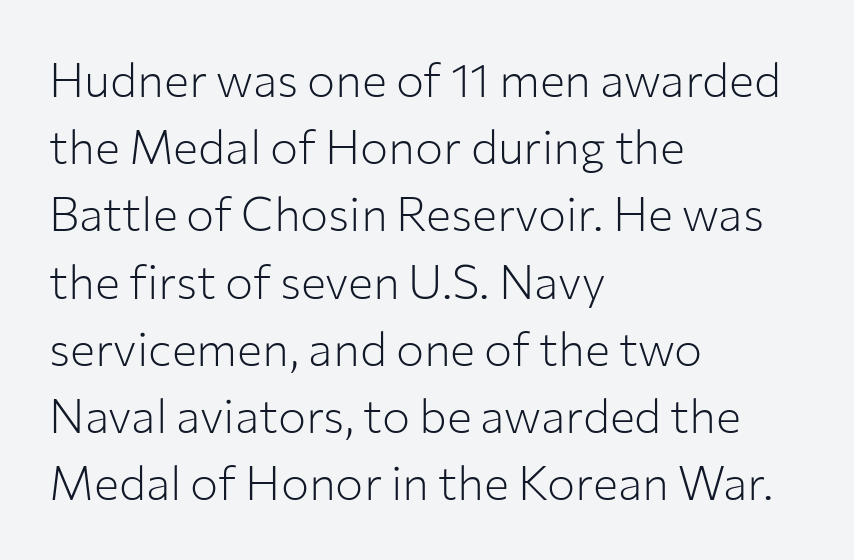
The characters are drawn with everyday or finer stroke widths. The rendering keeps characters at their native spacing. Horizontal bands of white between lines are of average thickness. Is this a fixed-width face? No — the glyphs have proportional, varying widths. All the whitespace from short lines collects on the right.
